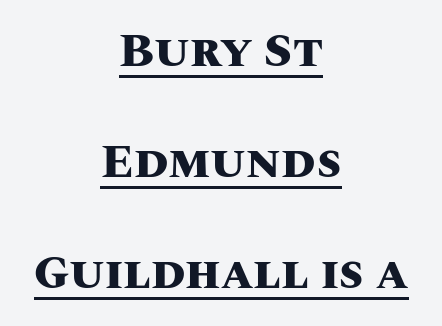
The image shows 47 px heavy type, upright; set centered, loose line spacing (2.36x), normal letter spacing, underlined; medium stroke contrast and a large x-height.
